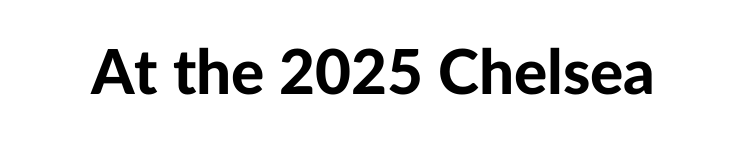
The glyphs are unaccompanied by any horizontal stroke below them. You'd pick this weight for a headline — it's a proper bold. The rendering keeps characters at their native spacing. Note: no serifs on the glyphs. Tall strokes in this sample are plumb rather than angled. This sample has the flowing, uneven cadence of proportional lettering.
